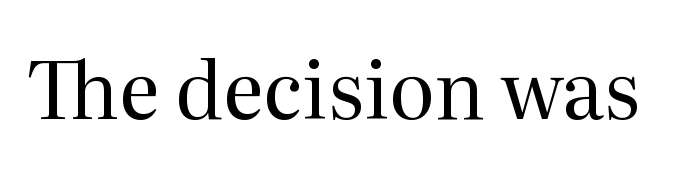
This rendering leaves character spacing at its baseline value. The letterforms sit at book weight or below. The string is rendered with underlining switched off. A roman cut, with each character standing at attention. Note: serifs present on the glyphs. The passage shown is typed in a proportional face where columns would drift.
